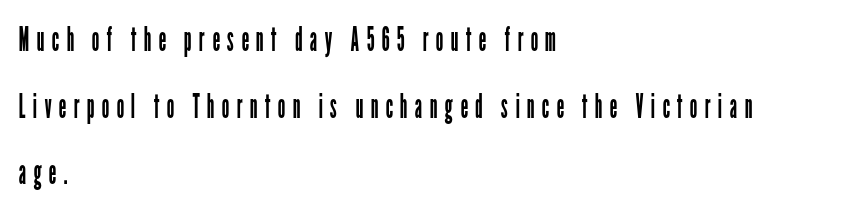
The image shows 34 px regular-weight, condensed sans-serif type, upright; set left-aligned, loose line spacing (1.96x), unusually wide letter spacing (+0.21 em), not underlined; low stroke contrast and a medium x-height.
